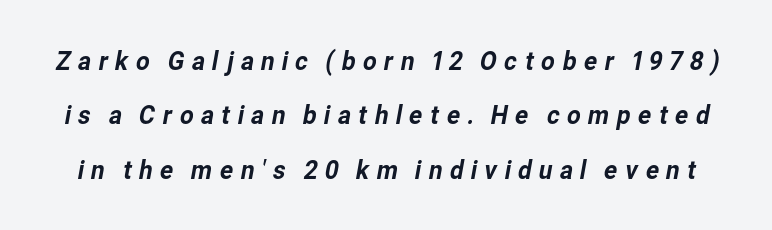
{"underline": "no", "line_spacing": "loose", "line_spacing_ratio": 2.01, "letter_spacing": "wide", "letter_spacing_em": 0.22, "glyph_px": 27}
